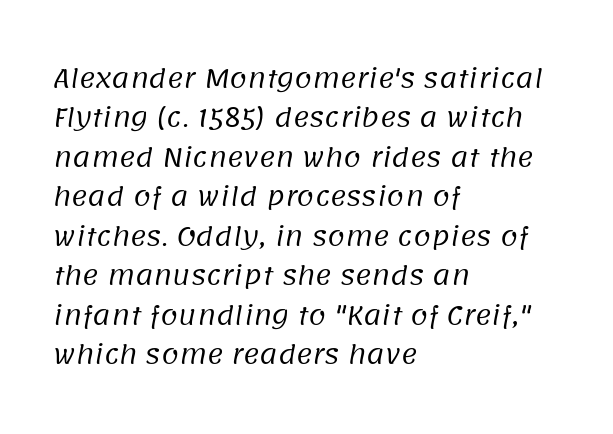
{"bold": "no", "underline": "no", "align": "left", "line_spacing": "normal", "line_spacing_ratio": 1.58, "letter_spacing": "normal", "letter_spacing_em": 0.0, "glyph_px": 25}
